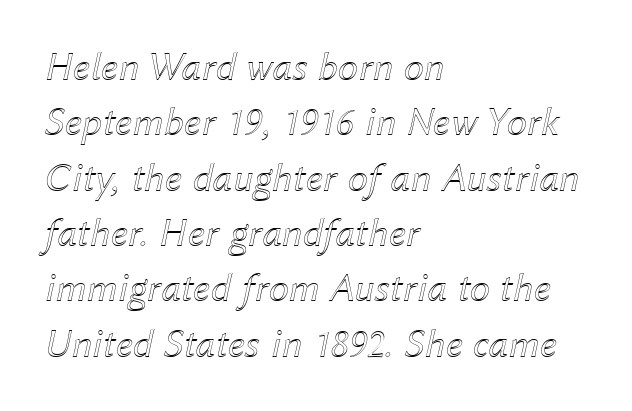
Q: Is the text italic (slanted)? A: Yes, it leans right by about 12 degrees.
Q: Is the text underlined? A: No.
Q: How is the paragraph aligned? A: Left-aligned.
Q: Is the spacing between letters normal or unusually wide? A: Normal.
Q: Is the spacing between lines tight, normal or loose? A: Normal.
Q: Width (condensed, normal, or wide)? A: Normal.
Q: x-height? A: Medium.
Q: Monospaced? A: No.
